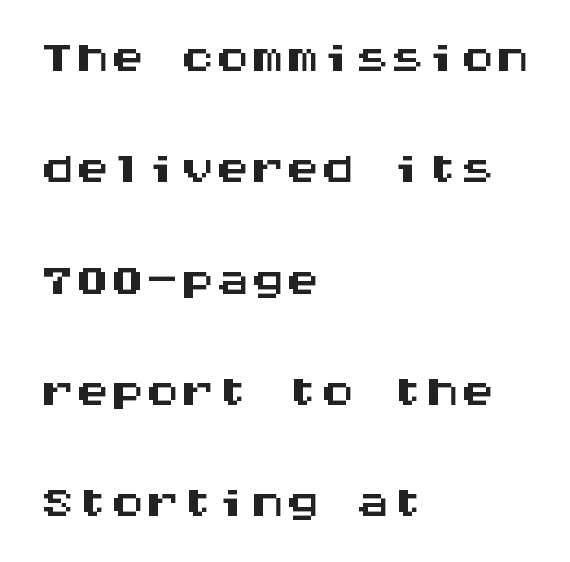
A typesetter would mark this as roman, not italic. This rendering employs a face without finishing strokes, i.e., a sans-serif. The paragraph has a hard left edge and a soft right edge. Has an underline been added? It has not. Observe the ordinary spacing: letters are neighbours, not strangers. Each new line begins a customary step beneath the previous one.
